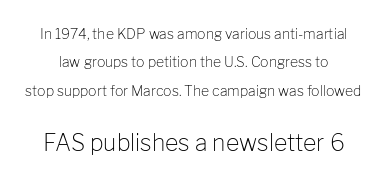
Q: Is the text bold? A: No.
Q: Is the text italic (slanted)? A: No, it is upright.
Q: Is the text underlined? A: No.
Q: Is the spacing between letters normal or unusually wide? A: Normal.
Q: Is the spacing between lines tight, normal or loose? A: Loose.
Q: Which block of text is set in a larger size, the first (top) or the second (bottom)? A: The second (bottom) one.
